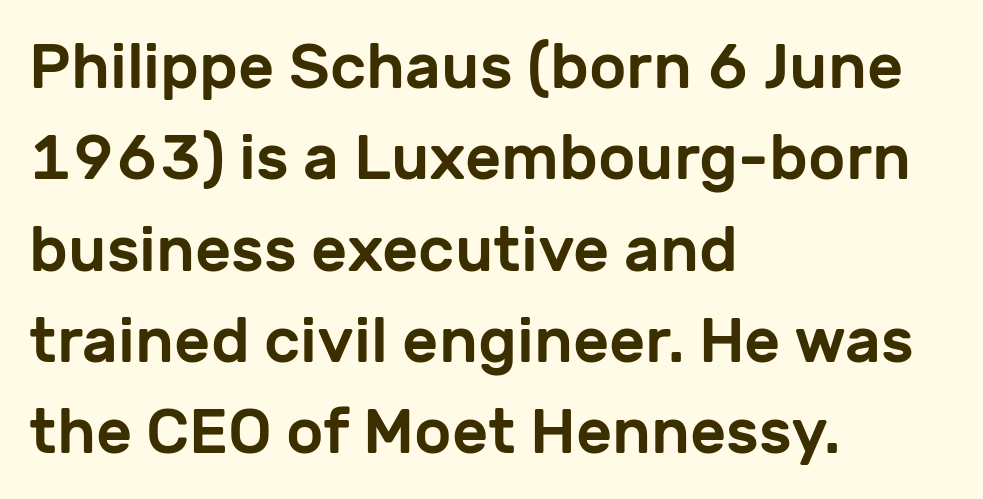
{"serif": "no", "italic": "no", "width": "normal", "stroke_contrast": "low", "x_height": "medium", "monospaced": "no", "underline": "no", "align": "left", "line_spacing": "normal", "line_spacing_ratio": 1.45, "letter_spacing": "normal", "letter_spacing_em": 0.0, "glyph_px": 63}
